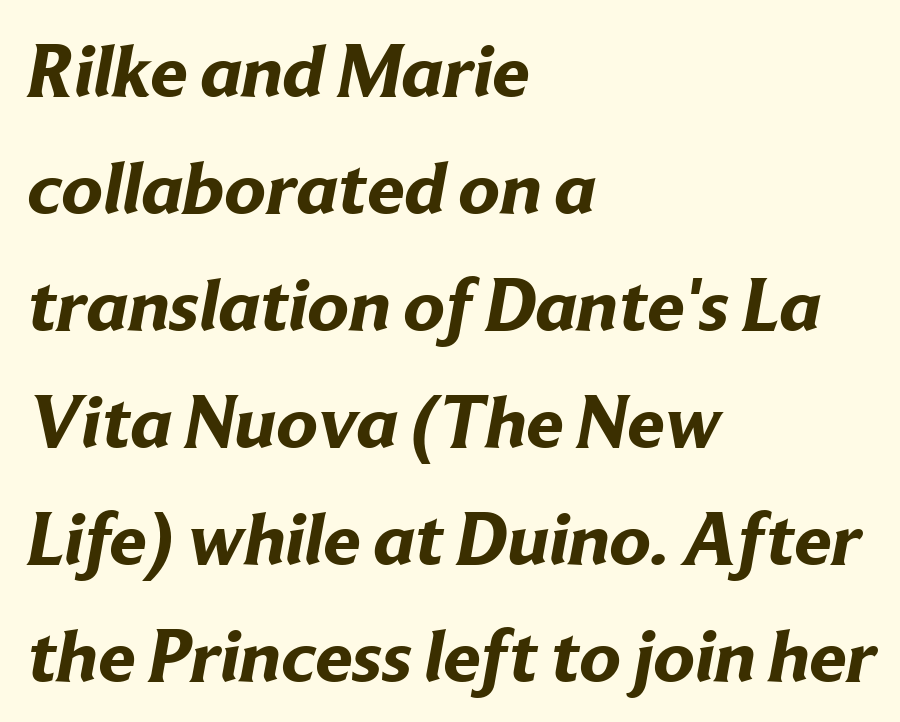
The specimen omits any rule beneath the text block's lines. Inter-character spacing is left at the font's built-in metrics. A student would call this left alignment; a typographer would say flush left, rag right. Unlike a traditional serif, this face leaves its strokes unadorned.
